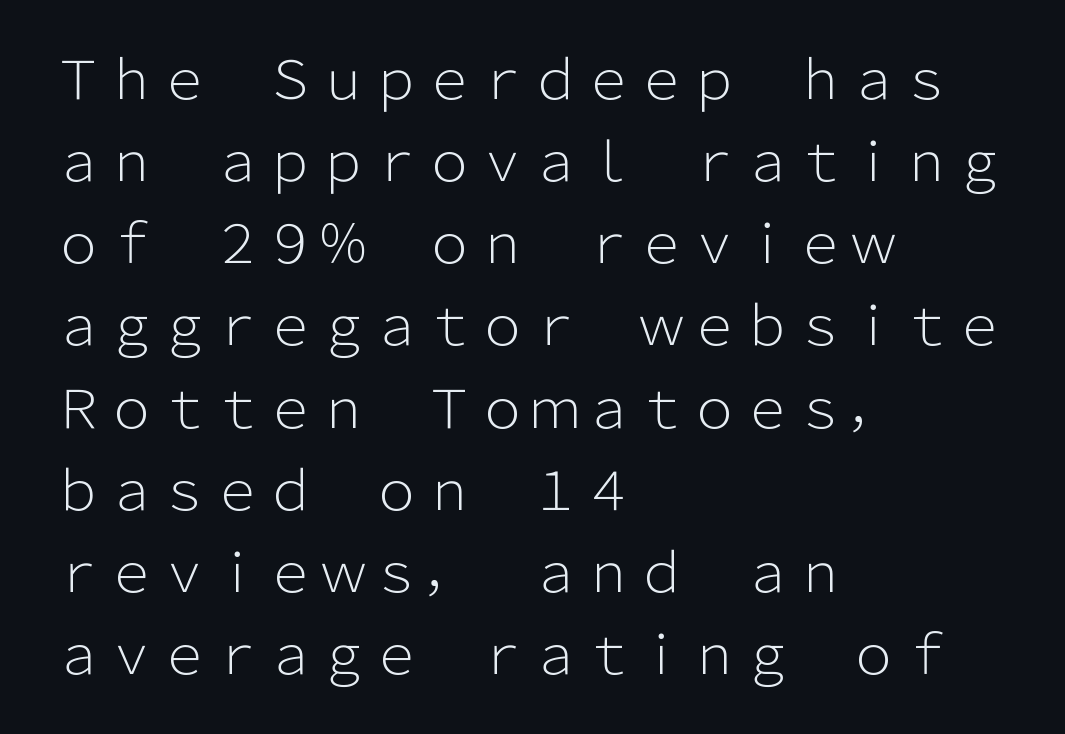
In terms of letterspacing, this is plain default setting. How would I describe the line gaps? Plain and ordinary. Posture: straight, roman, zero tilt. The area under the type is left untouched. Grotesque or geometric, the face here clearly has no serifs.
